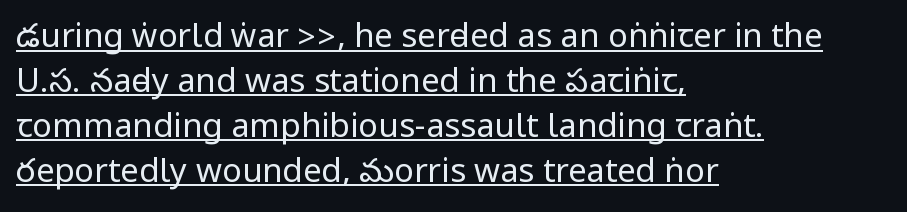
Spacing between characters is what you'd get straight out of the box. Honestly, the underline is the first thing you notice here. Observe the absence of serifs on each vertical stroke in this sample. Normally led — the rows are evenly, conventionally spaced.
